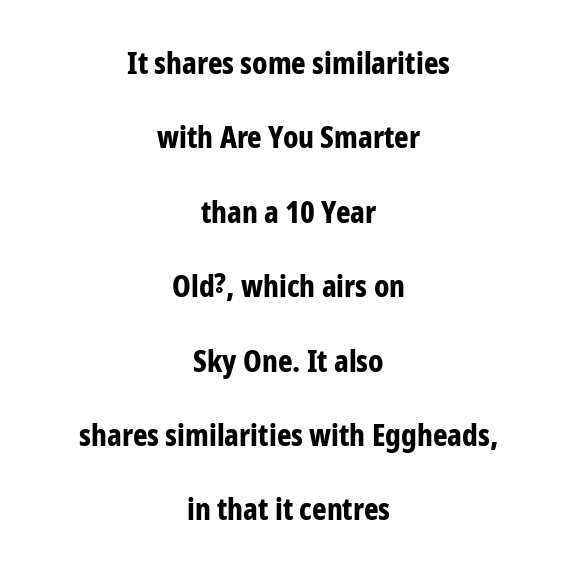
The image shows 31 px bold, condensed sans-serif type, upright; set centered, loose line spacing (2.4x), normal letter spacing, not underlined; low stroke contrast and a medium x-height.
